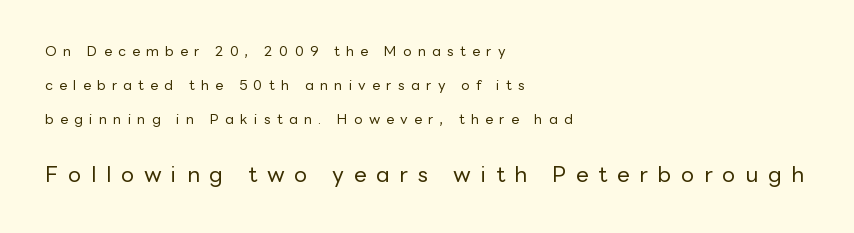
The paragraph shown leans on its left margin. Stem width sits at or under what a default text font uses. Inter-character spacing is expanded well beyond the font's built-in metrics. Interline gaps are noticeably wide in this sample.
